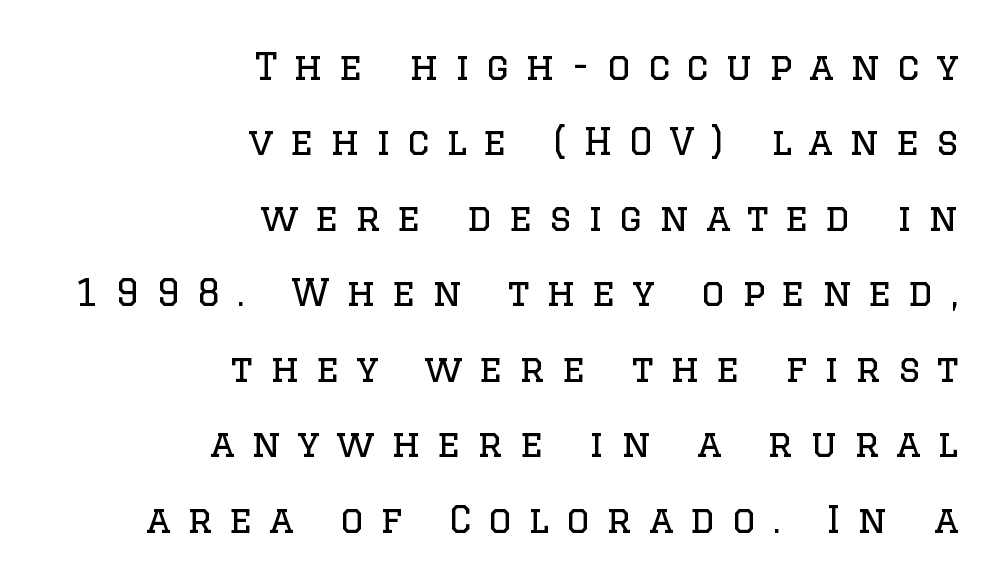
{"serif": "yes", "italic": "no", "bold": "no", "weight": "regular", "width": "normal", "stroke_contrast": "low", "x_height": "large", "monospaced": "no", "underline": "no", "align": "right", "line_spacing": "loose", "line_spacing_ratio": 2.04, "letter_spacing": "wide", "letter_spacing_em": 0.45, "glyph_px": 37}
